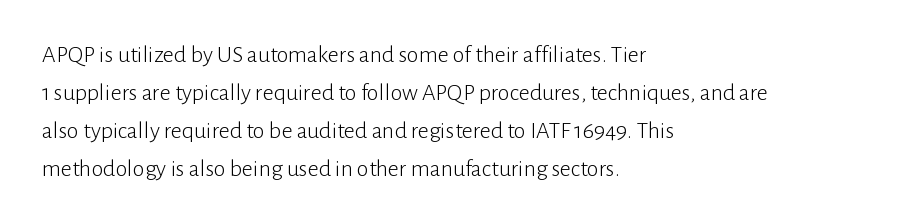
{"italic": "no", "bold": "no", "underline": "no", "align": "left", "line_spacing": "normal", "line_spacing_ratio": 1.59, "letter_spacing": "normal", "letter_spacing_em": 0.0, "glyph_px": 24}
